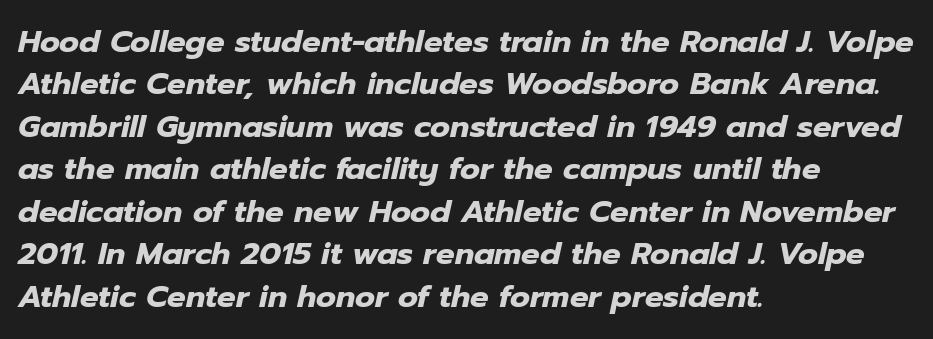
The image shows 31 px heavy type, italic (leaning right); set left-aligned, normal line spacing (1.37x), normal letter spacing, not underlined; low stroke contrast and a medium x-height.
